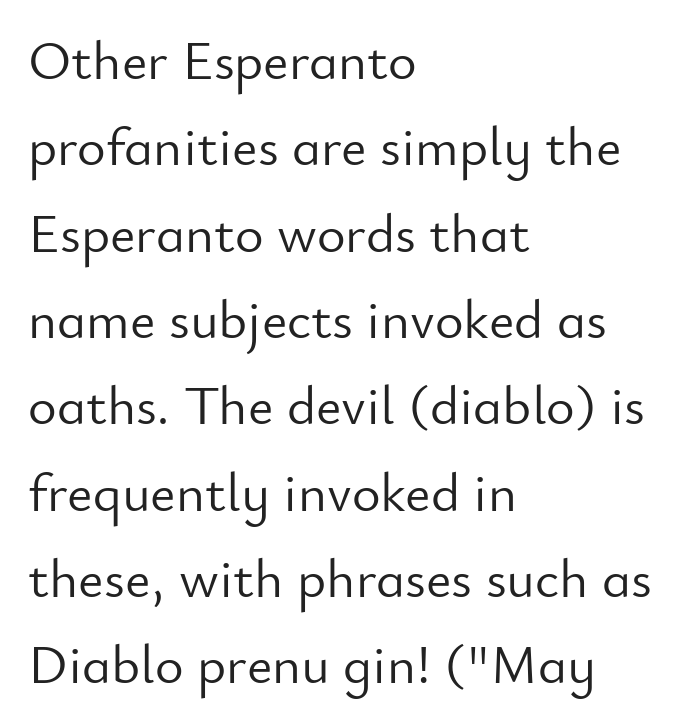
A roman cut, with each character standing at attention. Just letters on the line, the space beneath them empty. This sample uses plain, unmodified letter spacing. I'd call this a sans setting — the letters go barefoot.
